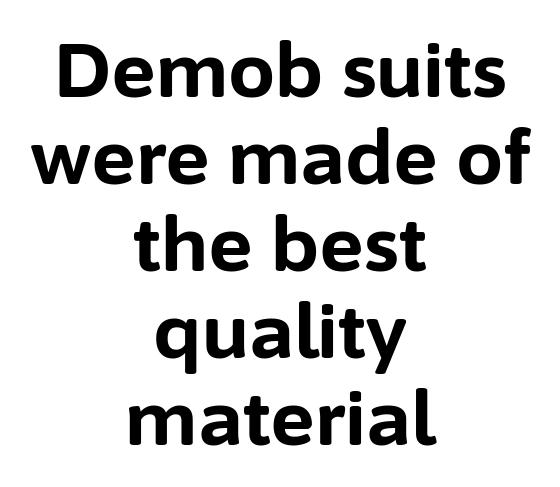
{"serif": "no", "italic": "no", "bold": "yes", "weight": "bold", "width": "normal", "stroke_contrast": "low", "x_height": "medium", "monospaced": "no", "underline": "no", "align": "center", "line_spacing_ratio": 1.16, "letter_spacing": "normal", "letter_spacing_em": 0.0, "glyph_px": 75}
